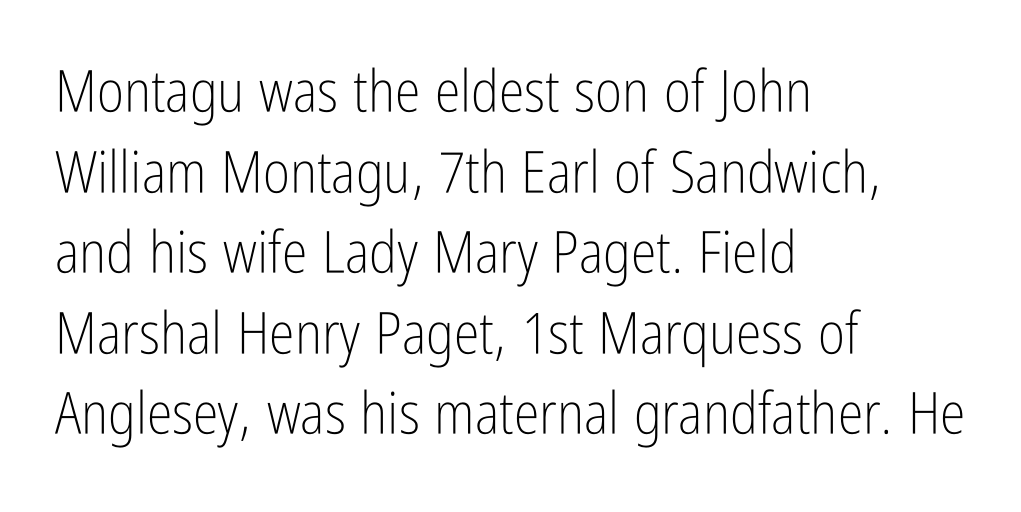
Q: Is the text bold? A: No.
Q: Is the text italic (slanted)? A: No, it is upright.
Q: Is the typeface a serif or a sans-serif typeface? A: Sans-serif.
Q: Is the text underlined? A: No.
Q: How is the paragraph aligned? A: Left-aligned.
Q: Is the spacing between letters normal or unusually wide? A: Normal.
Q: Is the spacing between lines tight, normal or loose? A: Normal.
Q: Width (condensed, normal, or wide)? A: Condensed.
Q: Stroke contrast? A: Low.
Q: x-height? A: Medium.
Q: Monospaced? A: No.
